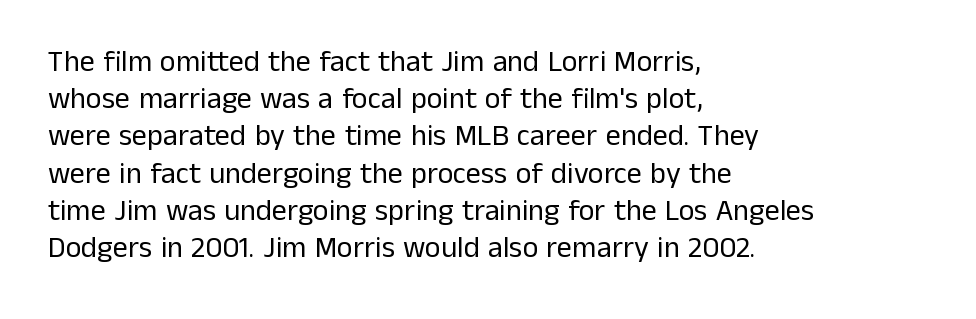
Caption: multi-line text, flush left, ragged right. Descenders are the only things crossing below the line. Posture: vertical. The strokes carry an ordinary text weight at most.
